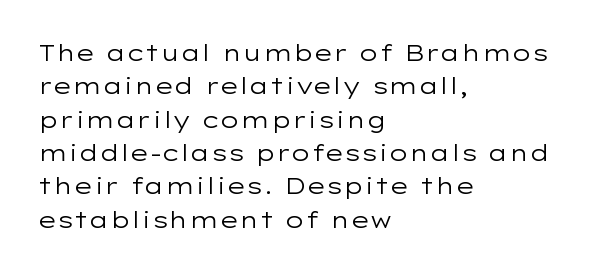
Q: Is the text bold? A: No.
Q: Is the text italic (slanted)? A: No, it is upright.
Q: Is the text underlined? A: No.
Q: How is the paragraph aligned? A: Left-aligned.
Q: Is the spacing between letters normal or unusually wide? A: Normal.
Q: Is the spacing between lines tight, normal or loose? A: Normal.
